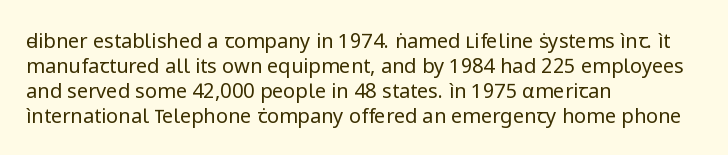
Underline: absent. These glyphs show unthickened strokes, regular width or finer. The leading is moderate, giving the passage an even texture. Upright lettering throughout.
